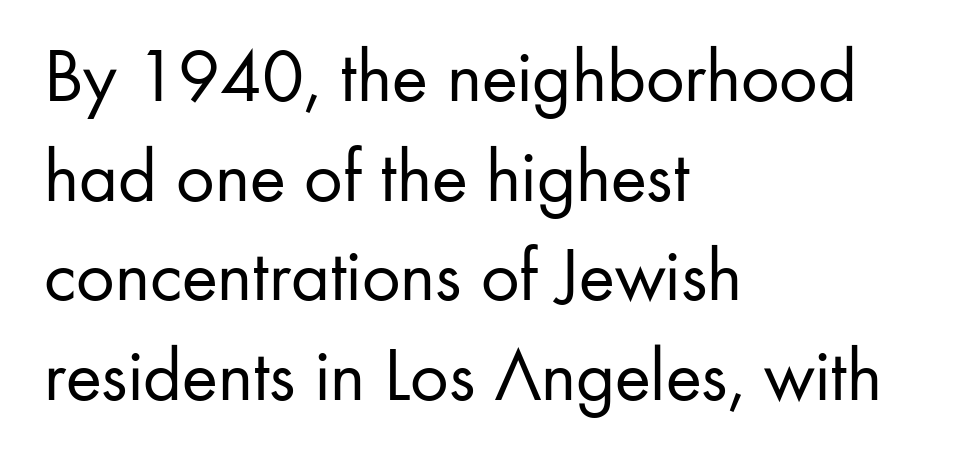
The image shows 76 px regular-weight sans-serif type, upright; set left-aligned, normal line spacing (1.31x), normal letter spacing, not underlined; low stroke contrast and a small x-height.
